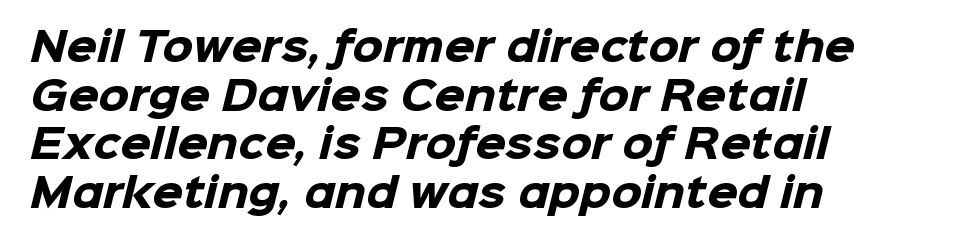
The rendering keeps characters at their native spacing. This is sans-serif lettering, the kind often seen on screens and signage. The paragraph shown leans on its left margin. A dark, heavy texture on the line: the type is bold.
